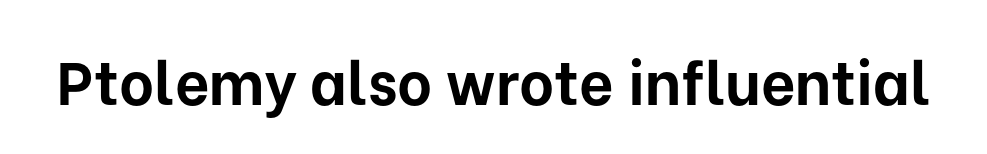
Does extra space separate the letters? No, they use regular spacing. Are there feet on the stems? There aren't — it's a sans. Here the designer chose a conventional face with non-uniform glyph widths. Letters rest on an invisible, unmarked baseline. The letters stand upright; this is a roman face.
